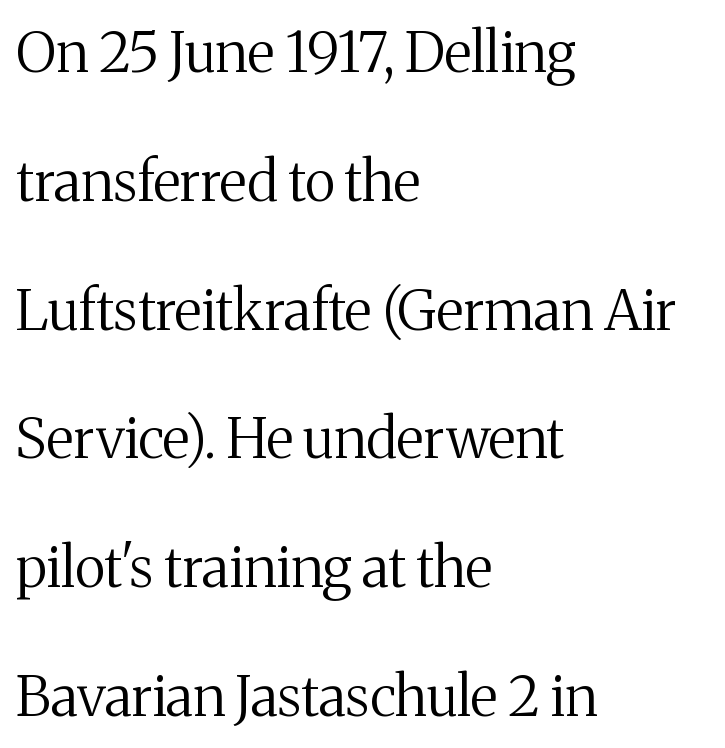
Q: Is the text bold? A: No.
Q: Is the text italic (slanted)? A: No, it is upright.
Q: Is the typeface a serif or a sans-serif typeface? A: Serif.
Q: Is the text underlined? A: No.
Q: How is the paragraph aligned? A: Left-aligned.
Q: Is the spacing between letters normal or unusually wide? A: Normal.
Q: Is the spacing between lines tight, normal or loose? A: Loose.
Q: Width (condensed, normal, or wide)? A: Normal.
Q: Stroke contrast? A: Medium.
Q: x-height? A: Medium.
Q: Monospaced? A: No.
